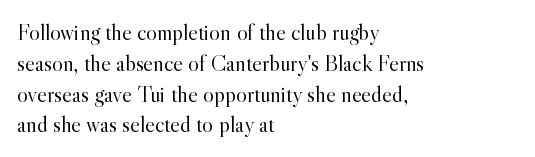
Descenders are the only things crossing below the line. The font sits on the lighter half of the weight spectrum, regular included. Does the copy run flush right? No — it runs flush left. Vertically, the passage feels balanced, rows spaced as you'd expect.
